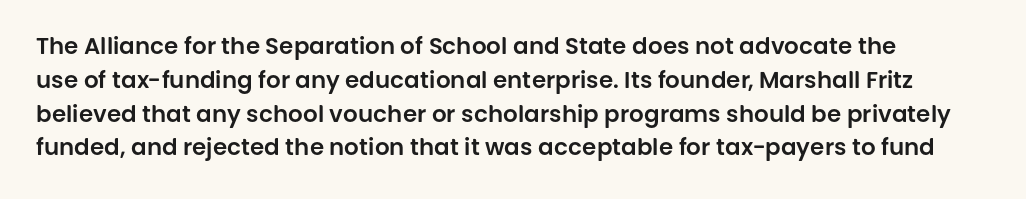
The typography opts for an upright posture over an oblique one. Reading down the column, the eye jumps a familiar distance to each next line. Tracking value appears to be zero — textbook default spacing. Has an underline been added? It has not.
